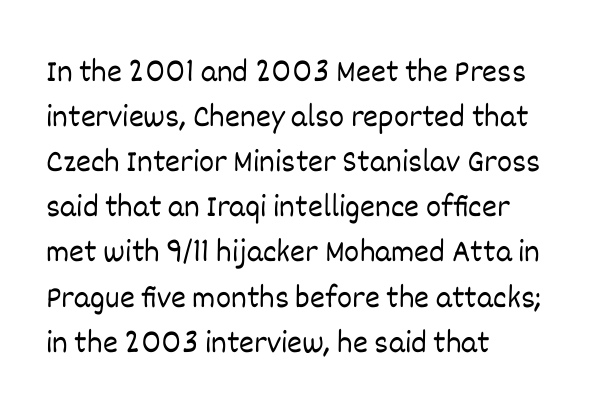
{"italic": "no", "bold": "no", "weight": "light", "width": "normal", "stroke_contrast": "low", "x_height": "large", "monospaced": "no", "underline": "no", "align": "left", "line_spacing": "normal", "line_spacing_ratio": 1.41, "letter_spacing": "normal", "letter_spacing_em": 0.0, "glyph_px": 32}
